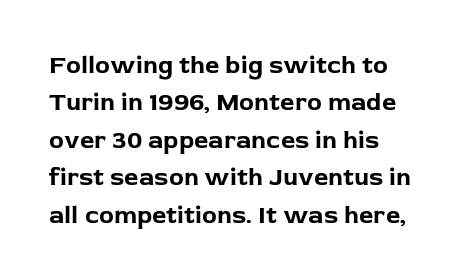
Q: Is the text bold? A: Yes.
Q: Is the text italic (slanted)? A: No, it is upright.
Q: Is the text underlined? A: No.
Q: How is the paragraph aligned? A: Left-aligned.
Q: Is the spacing between letters normal or unusually wide? A: Normal.
Q: Is the spacing between lines tight, normal or loose? A: Normal.
